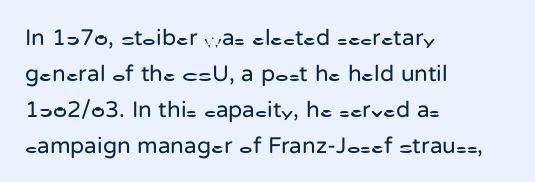
The foot of each line stays bare and open. It's the straight-up-and-down kind of type. The gaps between neighbouring characters are ordinary and unremarkable. A normal amount of white space separates one row of letters from the next. Typeset ragged right — the left edge is the straight one. Is the stroke heavy? The answer is a plain regular-or-lighter.
